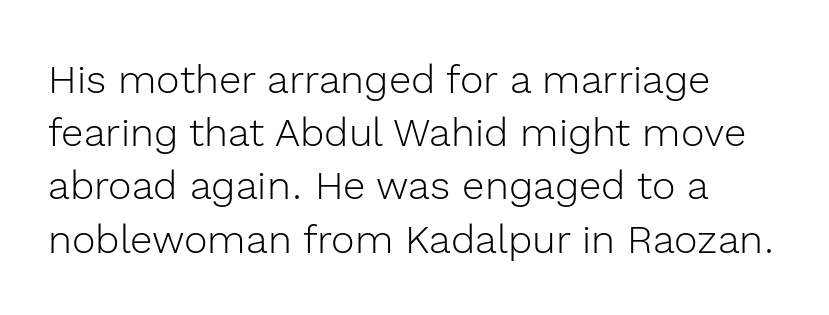
The type is set solid horizontally, with unmodified tracking. Glance below the letters and you will spot only blank space. A quiet, ordinary-to-light weight characterises the typeface. If you measured baseline to baseline, you'd find a middling distance. Check where the strokes stop: nothing finishes them off — pure sans. It's the straight-up-and-down kind of type.
